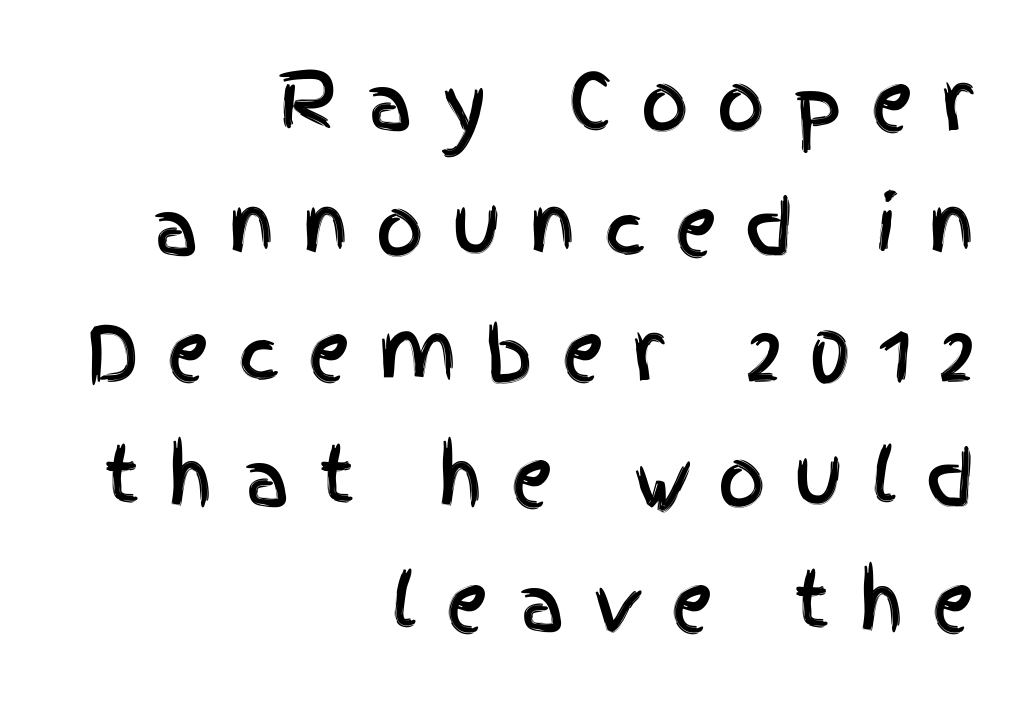
Q: Is the text italic (slanted)? A: No, it is upright.
Q: Is the typeface a serif or a sans-serif typeface? A: Sans-serif.
Q: Is the text underlined? A: No.
Q: How is the paragraph aligned? A: Right-aligned.
Q: Is the spacing between letters normal or unusually wide? A: Unusually wide.
Q: Is the spacing between lines tight, normal or loose? A: Normal.
Q: Width (condensed, normal, or wide)? A: Condensed.
Q: x-height? A: Large.
Q: Monospaced? A: No.
